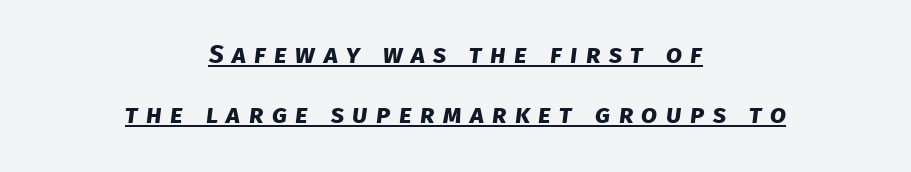
The space between consecutive lines is lavish. Words appear elongated and porous because spacing is wide. Each line of the rendering has a horizontal stroke beneath the glyphs. The typesetter chose a symmetrical, centered arrangement here. The typesetting leans heavy: a genuine bold.
